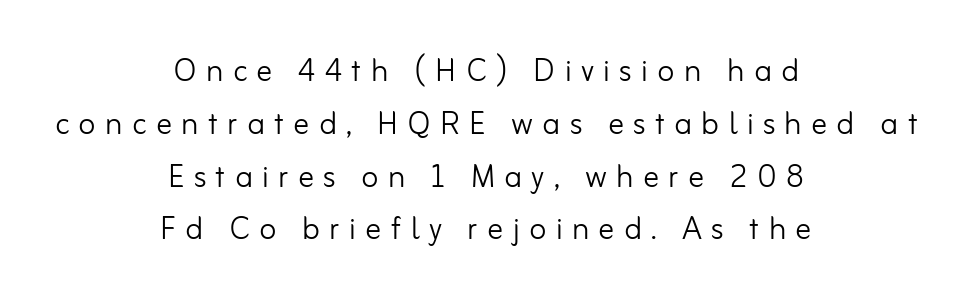
A roman cut, with each character standing at attention. Each letter keeps its own natural width here, so spacing adapts to shape. The typesetter chose a symmetrical, centered arrangement here. Line spacing here is normal. Observe the wide spacing: letters keep a clear distance from each other. The font family rendered here belongs to the sans-serif group.
